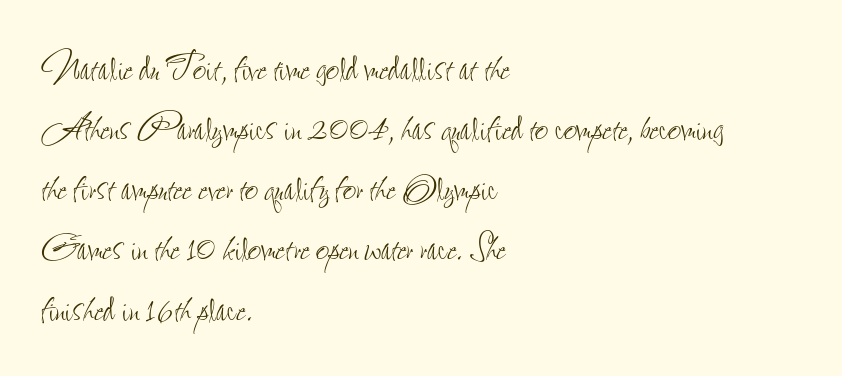
The image shows 47 px thin, condensed type; set left-aligned, normal line spacing (1.28x), normal letter spacing, not underlined; low stroke contrast and a small x-height.
